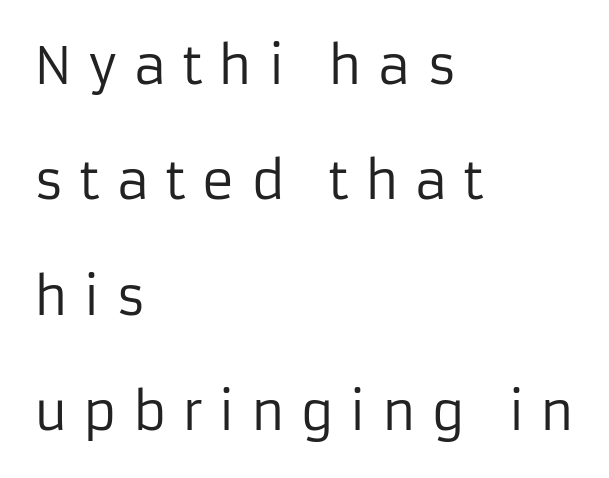
Q: Is the text bold? A: No.
Q: Is the text italic (slanted)? A: No, it is upright.
Q: Is the typeface a serif or a sans-serif typeface? A: Sans-serif.
Q: Is the text underlined? A: No.
Q: How is the paragraph aligned? A: Left-aligned.
Q: Is the spacing between letters normal or unusually wide? A: Unusually wide.
Q: Is the spacing between lines tight, normal or loose? A: Loose.
Q: Width (condensed, normal, or wide)? A: Normal.
Q: Stroke contrast? A: Low.
Q: x-height? A: Medium.
Q: Monospaced? A: No.
